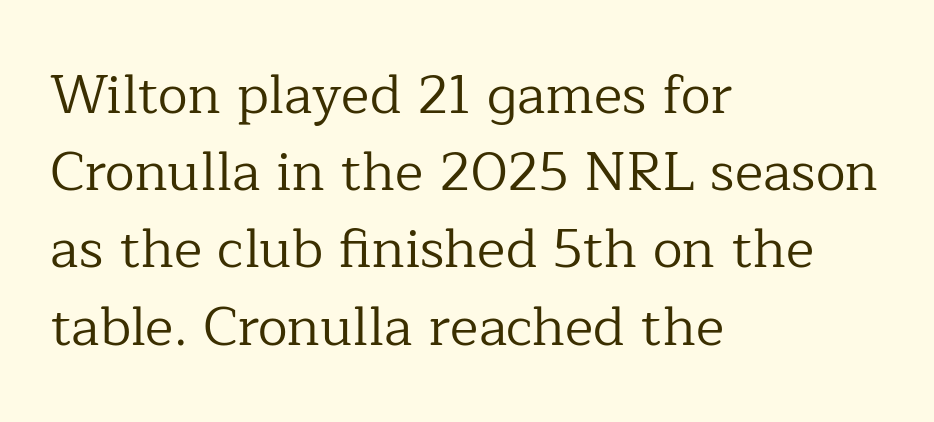
Q: Is the text bold? A: No.
Q: Is the text italic (slanted)? A: No, it is upright.
Q: Is the typeface a serif or a sans-serif typeface? A: Serif.
Q: Is the text underlined? A: No.
Q: How is the paragraph aligned? A: Left-aligned.
Q: Is the spacing between letters normal or unusually wide? A: Normal.
Q: Is the spacing between lines tight, normal or loose? A: Normal.
Q: Width (condensed, normal, or wide)? A: Normal.
Q: Stroke contrast? A: Low.
Q: x-height? A: Medium.
Q: Monospaced? A: No.
